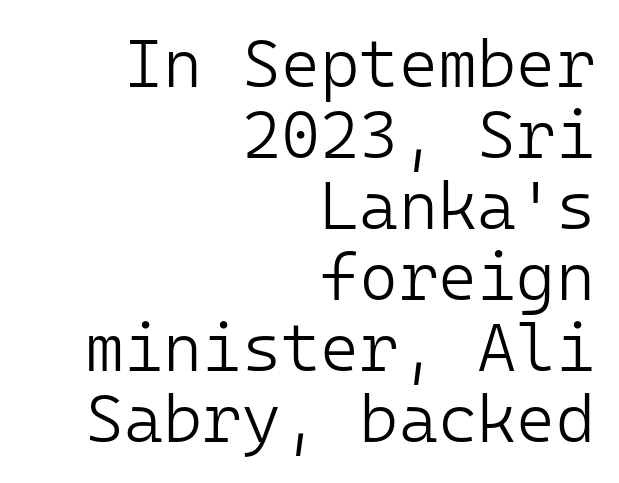
The image shows 67 px light sans-serif type, upright, monospaced; set right-aligned, tight line spacing (1.06x), normal letter spacing, not underlined; low stroke contrast and a medium x-height.
